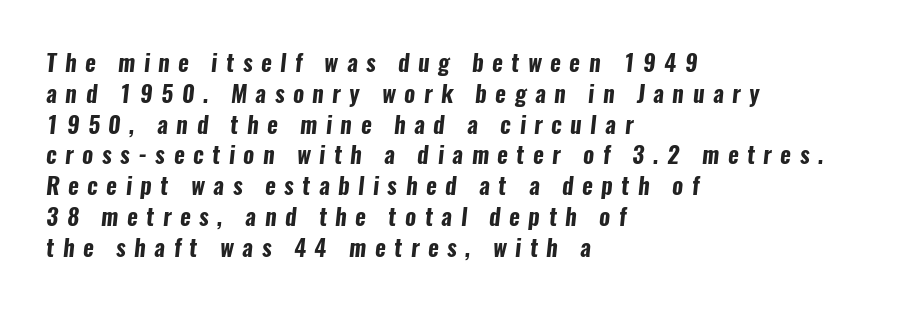
These lines have a slow, spaced-out rhythm from letter to letter. Descender tails drop into unmarked territory. The vertical gap from one line to the next is medium. The text block is weighted toward the left margin, trailing off unevenly rightward.
